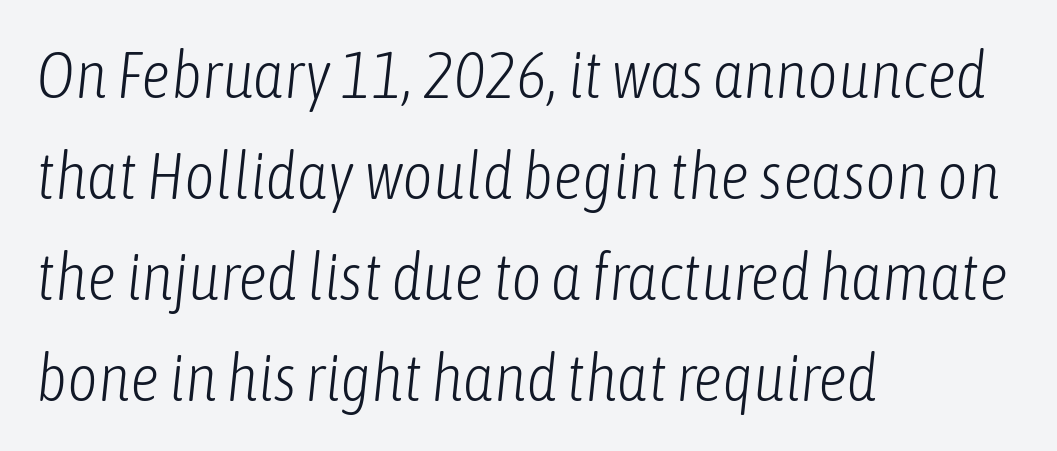
{"italic": "yes", "lean": "right", "slant_degrees": 6, "bold": "no", "weight": "light", "width": "condensed", "stroke_contrast": "low", "x_height": "medium", "monospaced": "no", "underline": "no", "align": "left", "line_spacing": "normal", "line_spacing_ratio": 1.53, "letter_spacing": "normal", "letter_spacing_em": 0.0, "glyph_px": 66}
